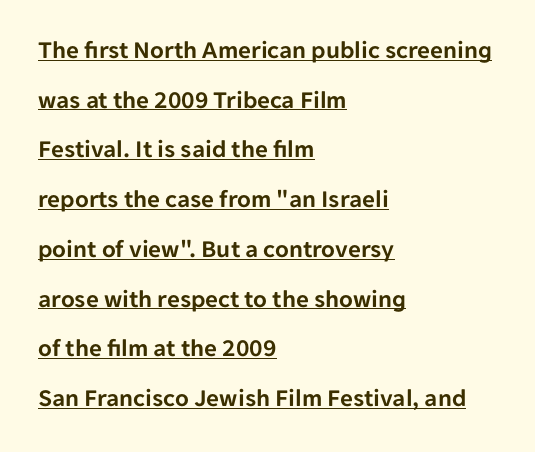
The image shows 25 px text type, upright; set left-aligned, loose line spacing (1.99x), normal letter spacing, underlined.
